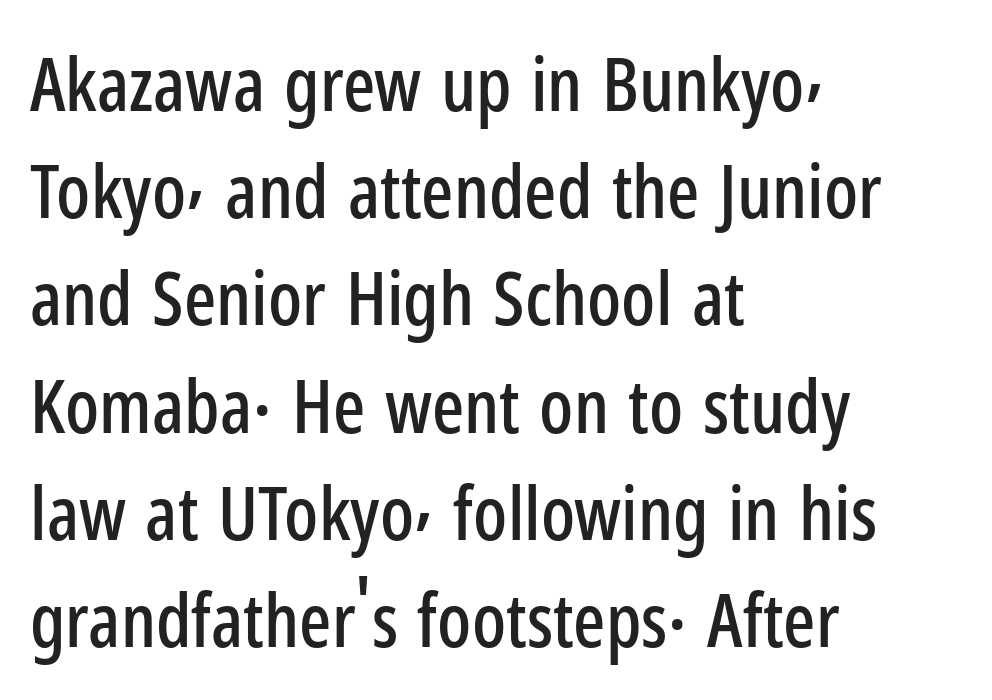
The image shows 75 px condensed sans-serif type, upright; set left-aligned, normal line spacing (1.43x), normal letter spacing, not underlined; low stroke contrast and a medium x-height.
